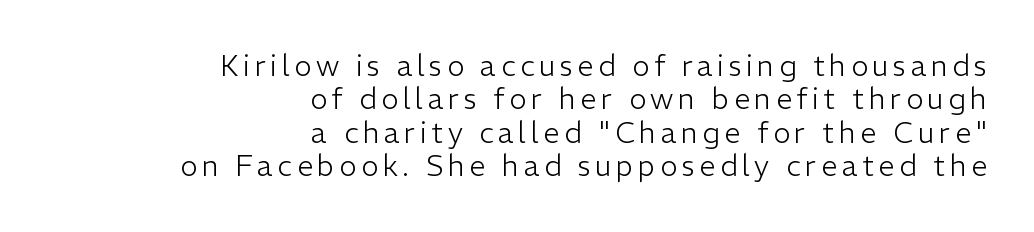
Q: Is the text bold? A: No.
Q: Is the text italic (slanted)? A: No, it is upright.
Q: Is the typeface a serif or a sans-serif typeface? A: Sans-serif.
Q: Is the text underlined? A: No.
Q: How is the paragraph aligned? A: Right-aligned.
Q: Is the spacing between lines tight, normal or loose? A: Tight.
Q: Width (condensed, normal, or wide)? A: Normal.
Q: Stroke contrast? A: Low.
Q: x-height? A: Medium.
Q: Monospaced? A: No.
